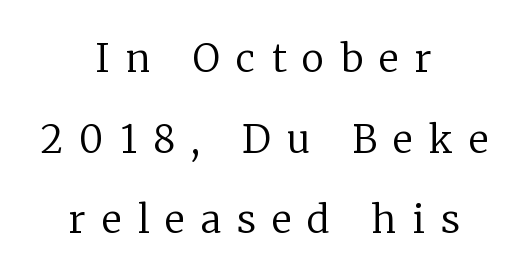
The type is letterspaced generously, with wide tracking. The passage shown is typed in a proportional face where columns would drift. This rendering employs a face with finishing strokes, i.e., a serif. Upright lettering throughout.
